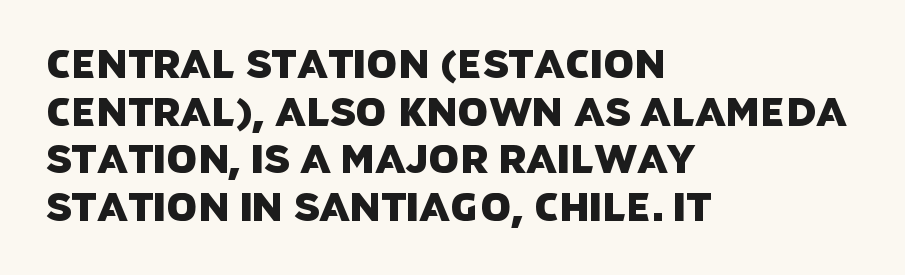
{"serif": "no", "width": "normal", "stroke_contrast": "low", "x_height": "large", "monospaced": "no", "underline": "no", "align": "left", "line_spacing_ratio": 1.22, "letter_spacing": "normal", "letter_spacing_em": 0.0, "glyph_px": 39}
